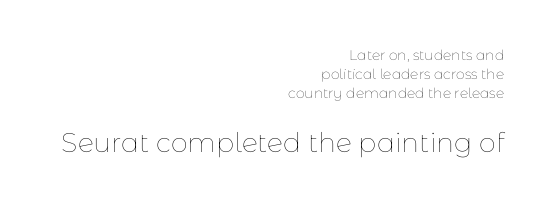
{"italic": "no", "bold": "no", "underline": "no", "align": "right", "line_spacing": "normal", "line_spacing_ratio": 1.37, "letter_spacing": "normal", "letter_spacing_em": 0.0, "larger_block": "second", "size_ratio": 1.93, "glyph_px": 27}
